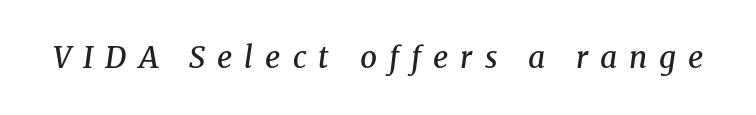
The passage shown is not underscored anywhere. Someone cranked the tracking dial way up on this one. Classification — serif. Designer's note — italics engaged. Bold? Not quite — semibold, heavier than regular but stopping short. Each letter keeps its own natural width here, so spacing adapts to shape.
